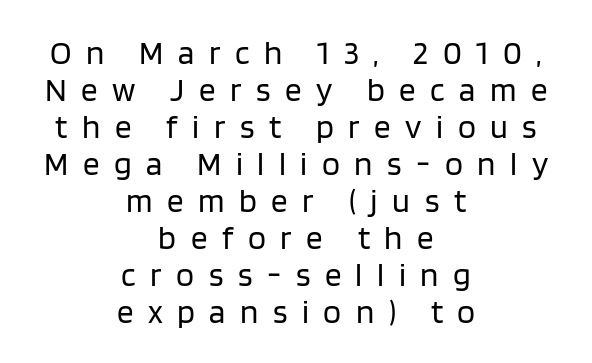
If you folded the block vertically in half, each line would mirror itself in length. The space beneath each line is pristine and unruled. The letterforms sit at book weight or below. Varying glyph widths throughout — classic text-font behaviour. Vertical spacing — tight. The rendering shows plain stroke endings on the letterforms — a sans-serif design.
